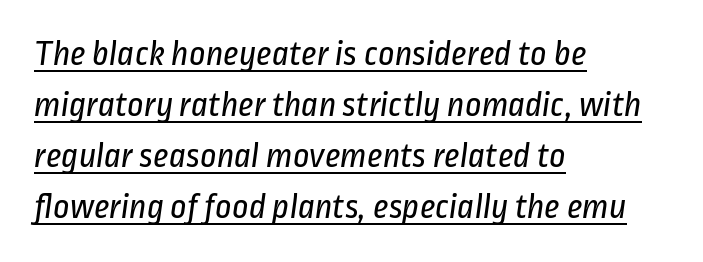
Proportional: the letters do not fall into vertical columns. Heaviness? Minimal to ordinary, like unemphasized prose. The face used here appears with an underline applied. If you measured baseline to baseline, you'd find a middling distance.
